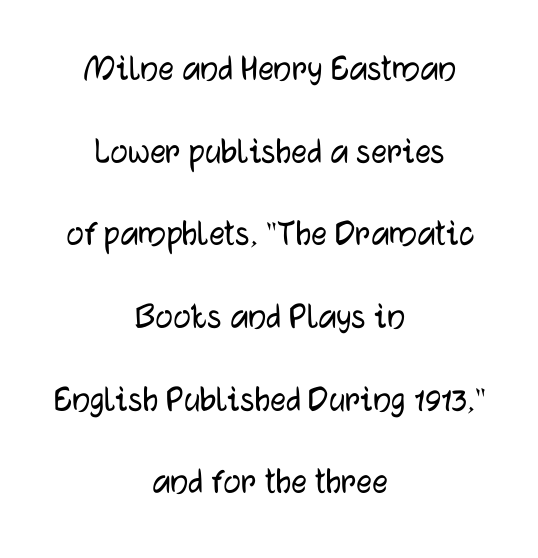
Q: Is the text italic (slanted)? A: No, it is upright.
Q: Is the typeface a serif or a sans-serif typeface? A: Sans-serif.
Q: Is the text underlined? A: No.
Q: How is the paragraph aligned? A: Centered.
Q: Is the spacing between letters normal or unusually wide? A: Normal.
Q: Is the spacing between lines tight, normal or loose? A: Loose.
Q: Width (condensed, normal, or wide)? A: Normal.
Q: Stroke contrast? A: Low.
Q: x-height? A: Medium.
Q: Monospaced? A: No.
